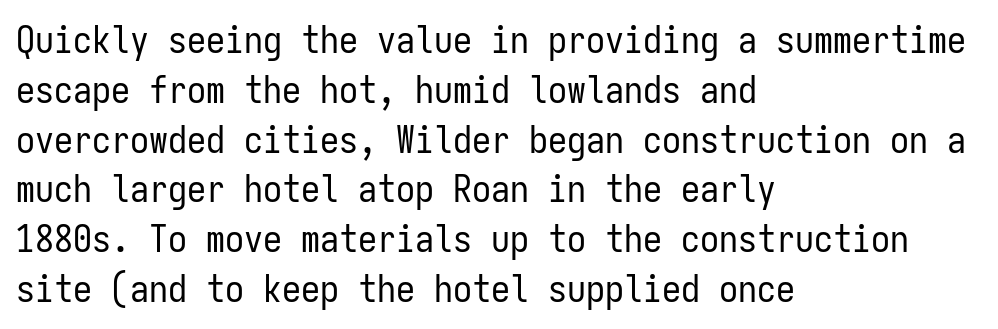
{"serif": "no", "italic": "no", "bold": "no", "weight": "regular", "width": "condensed", "stroke_contrast": "low", "x_height": "medium", "monospaced": "yes", "underline": "no", "align": "left", "line_spacing": "normal", "line_spacing_ratio": 1.31, "letter_spacing": "normal", "letter_spacing_em": 0.0, "glyph_px": 38}
